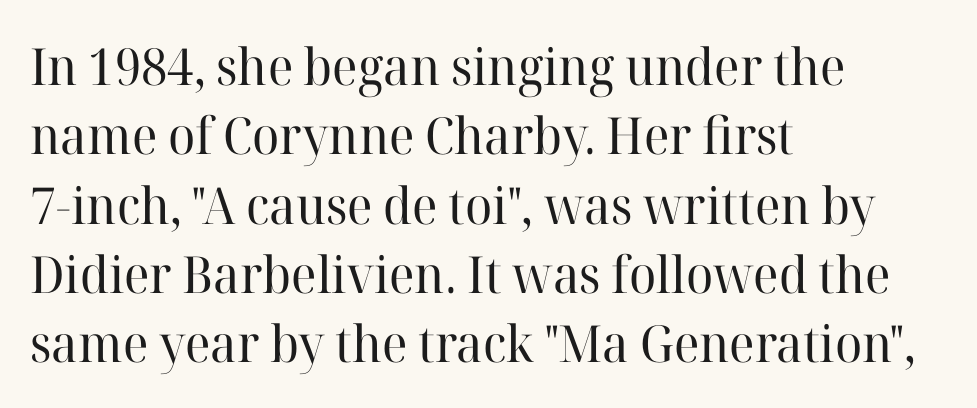
Italic? Not at all — the glyphs are vertical. Do the characters align in a grid? No, the font is proportional. This is not heavy type; no bold has been used. Nothing unusual about the tracking: characters are spaced as the font intends. The text block is weighted toward the left margin, trailing off unevenly rightward.
